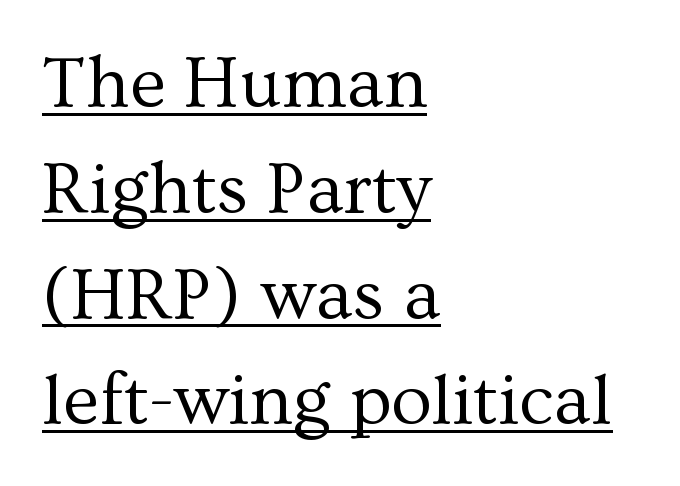
The image shows 74 px regular-weight serif type, upright; set left-aligned, normal line spacing (1.43x), normal letter spacing, underlined; medium stroke contrast and a medium x-height.
